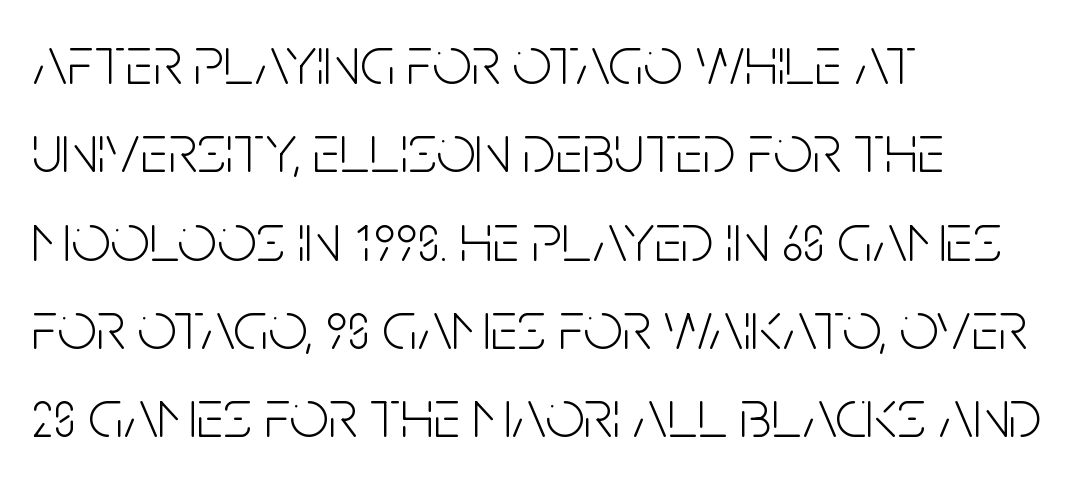
The image shows 69 px light, condensed sans-serif type, upright; set left-aligned, normal line spacing (1.28x), normal letter spacing, not underlined; low stroke contrast and a large x-height.
